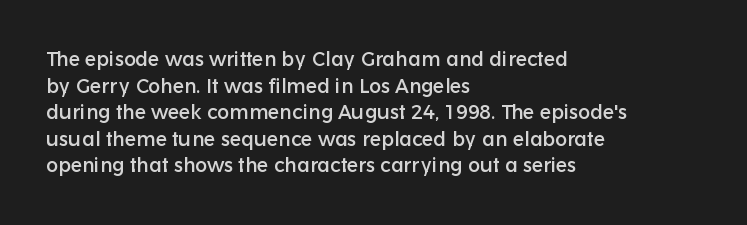
Which margin do the lines hug? The left one — the right edge is uneven. Do the letters lean? They stand straight. Students, note that the glyphs here touch the page at normal intervals. The block of text has a typical density, with ordinary space between rows. Unmarked baselines from the first word to the last.
